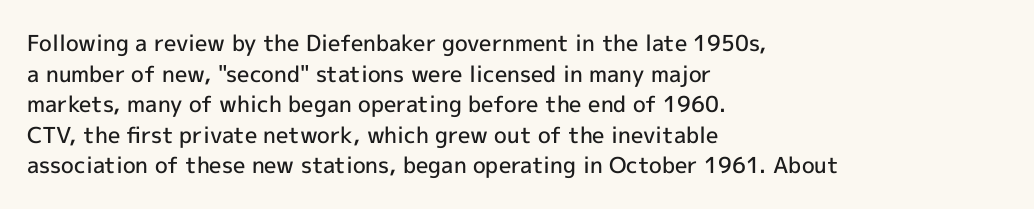
The image shows 22 px text type, upright; set left-aligned, normal line spacing (1.39x), normal letter spacing, not underlined.
